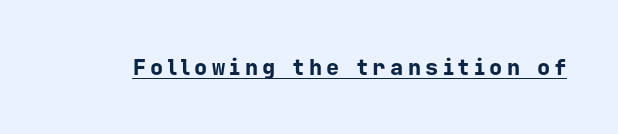
The image shows 22 px bold type, upright; set unusually wide letter spacing (+0.2 em), underlined.
